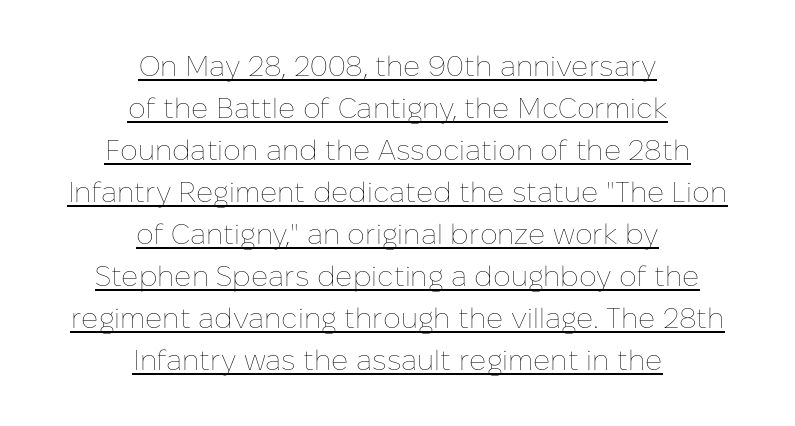
No extra tracking has been applied to these lines. These lines are rendered in a variable-pitch font. Italic: no, the glyphs are upright roman. Honestly, the underline is the first thing you notice here. Vertical spacing — default.
